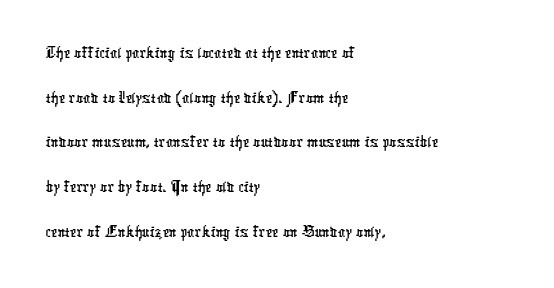
{"serif": "no", "width": "condensed", "stroke_contrast": "low", "x_height": "medium", "monospaced": "no", "underline": "no", "align": "left", "line_spacing_ratio": 1.24, "letter_spacing": "normal", "letter_spacing_em": 0.0, "glyph_px": 36}
